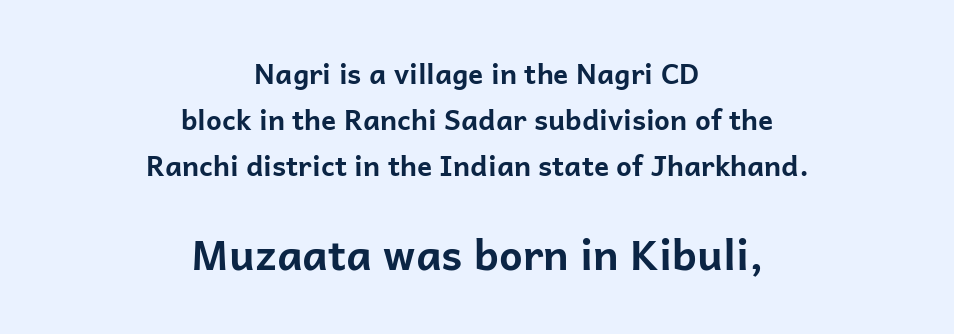
The image shows 42 px bold sans-serif type, upright; set centered, normal line spacing (1.64x), normal letter spacing, not underlined; the second (bottom) block is 1.5x larger; low stroke contrast and a medium x-height.
